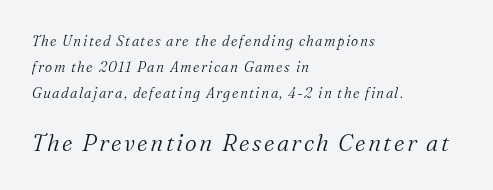
Q: Is the text bold? A: No.
Q: Is the text italic (slanted)? A: Yes, it leans right by about 16 degrees.
Q: Is the text underlined? A: No.
Q: How is the paragraph aligned? A: Left-aligned.
Q: Which block of text is set in a larger size, the first (top) or the second (bottom)? A: The second (bottom) one.
